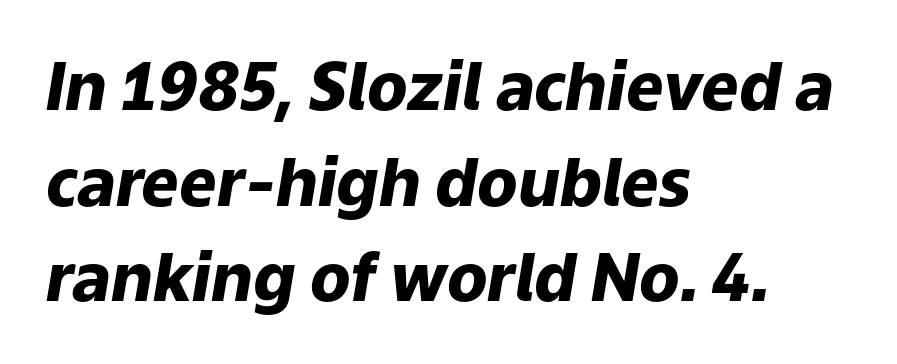
{"italic": "yes", "lean": "right", "slant_degrees": 9, "bold": "yes", "weight": "heavy", "width": "normal", "stroke_contrast": "low", "x_height": "medium", "monospaced": "no", "underline": "no", "align": "left", "line_spacing": "normal", "line_spacing_ratio": 1.45, "letter_spacing": "normal", "letter_spacing_em": 0.0, "glyph_px": 66}
